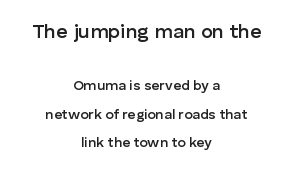
{"italic": "no", "bold": "semi", "underline": "no", "align": "center", "line_spacing": "loose", "line_spacing_ratio": 2.05, "letter_spacing": "normal", "letter_spacing_em": 0.0, "larger_block": "first", "size_ratio": 1.43, "glyph_px": 20}
